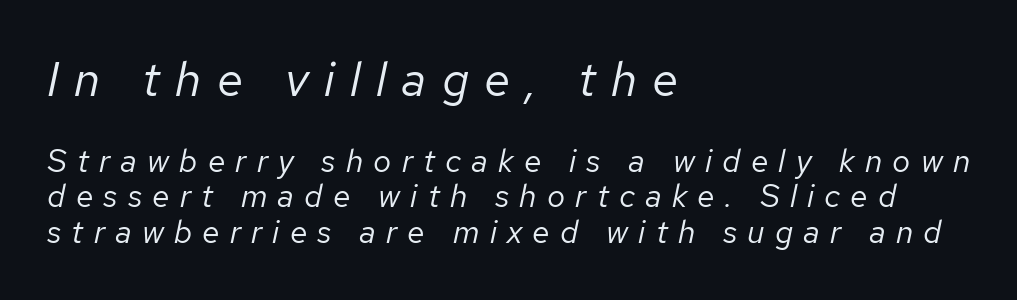
{"italic": "yes", "lean": "right", "slant_degrees": 12, "bold": "no", "weight": "regular", "width": "normal", "stroke_contrast": "low", "x_height": "medium", "monospaced": "no", "underline": "no", "align": "left", "line_spacing": "tight", "line_spacing_ratio": 1.11, "letter_spacing": "wide", "letter_spacing_em": 0.32, "larger_block": "first", "size_ratio": 1.5, "glyph_px": 48}
